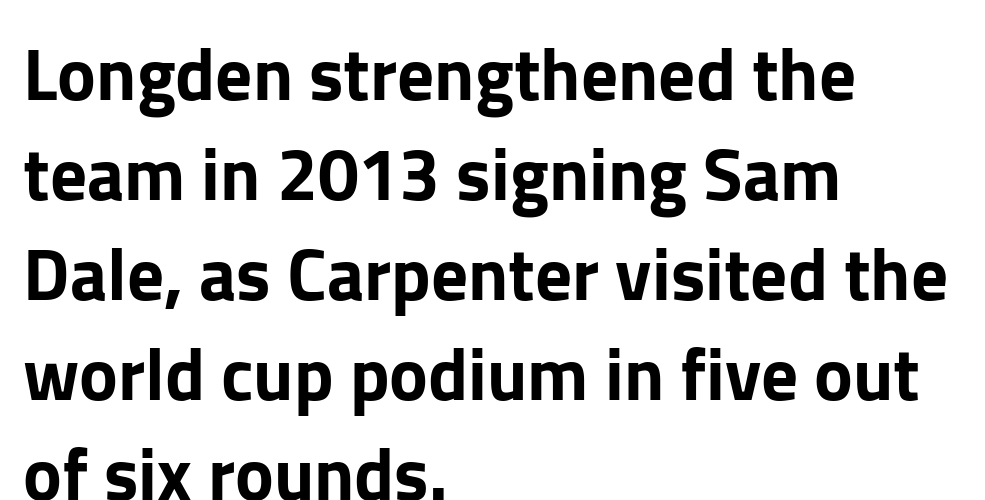
The image shows 73 px sans-serif type, upright; set left-aligned, normal line spacing (1.37x), normal letter spacing, not underlined; low stroke contrast and a medium x-height.
